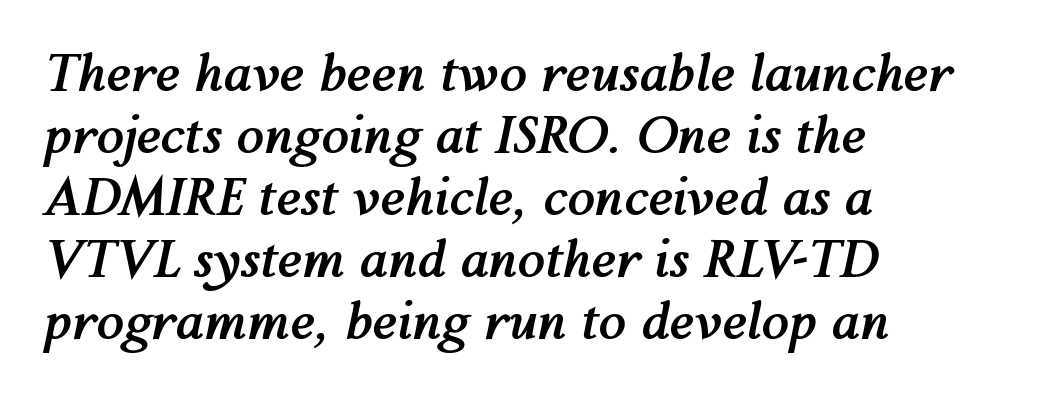
Designer's note — italics engaged. The line texture is even and compact thanks to regular tracking. Does the copy run flush right? No — it runs flush left. The face used here has the dense, thick strokes of a bold.
